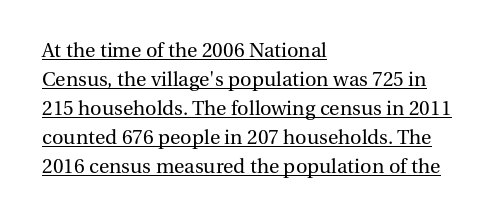
{"italic": "no", "bold": "no", "underline": "yes", "align": "left", "line_spacing": "normal", "line_spacing_ratio": 1.45, "letter_spacing": "normal", "letter_spacing_em": 0.0, "glyph_px": 20}
